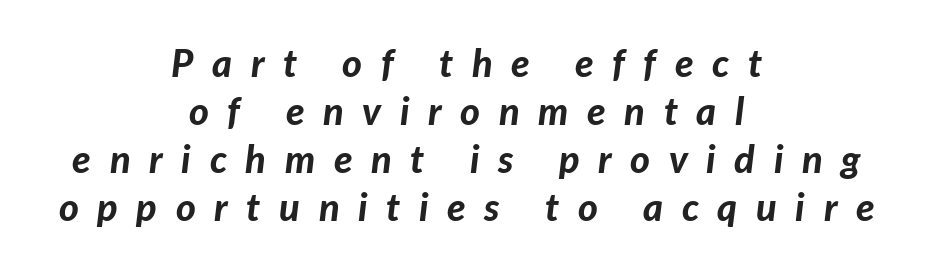
Check the space under the baseline: it is left empty. Each letter keeps its own natural width here, so spacing adapts to shape. A centered setting, common on invitations and titles, is used for this passage. Heavy-handed strokes throughout: this text is bold.
